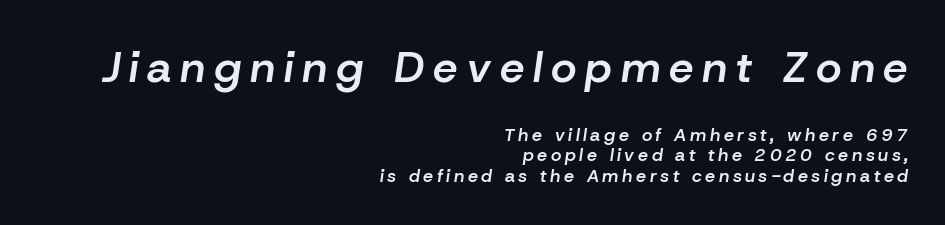
Q: Is the text bold? A: Semi-bold.
Q: Is the text italic (slanted)? A: Yes, it leans right by about 8 degrees.
Q: Is the text underlined? A: No.
Q: How is the paragraph aligned? A: Right-aligned.
Q: Is the spacing between letters normal or unusually wide? A: Unusually wide.
Q: Is the spacing between lines tight, normal or loose? A: Tight.
Q: Which block of text is set in a larger size, the first (top) or the second (bottom)? A: The first (top) one.
Q: Width (condensed, normal, or wide)? A: Normal.
Q: Stroke contrast? A: Low.
Q: x-height? A: Medium.
Q: Monospaced? A: No.
